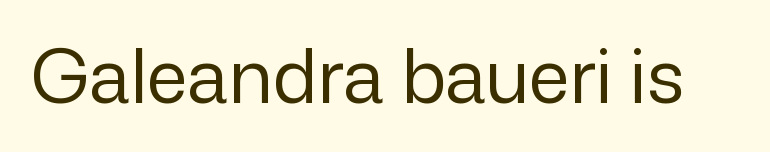
{"serif": "no", "italic": "no", "bold": "no", "weight": "regular", "width": "normal", "stroke_contrast": "low", "x_height": "medium", "monospaced": "no", "underline": "no", "letter_spacing": "normal", "letter_spacing_em": 0.0, "glyph_px": 74}
